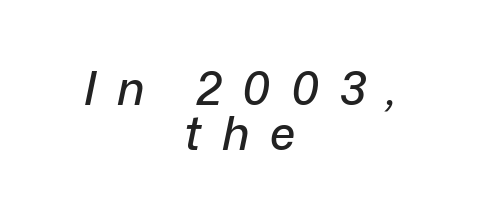
{"italic": "yes", "lean": "right", "slant_degrees": 12, "width": "normal", "stroke_contrast": "low", "x_height": "medium", "monospaced": "no", "underline": "no", "align": "center", "line_spacing": "tight", "line_spacing_ratio": 0.97, "letter_spacing": "wide", "letter_spacing_em": 0.45, "glyph_px": 46}
